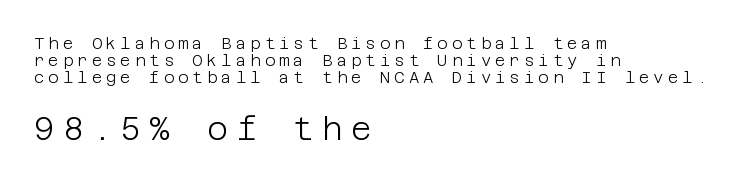
{"serif": "no", "italic": "no", "bold": "no", "weight": "light", "width": "normal", "stroke_contrast": "low", "x_height": "large", "underline": "no", "align": "left", "line_spacing": "tight", "line_spacing_ratio": 1.05, "letter_spacing": "wide", "letter_spacing_em": 0.25, "larger_block": "second", "size_ratio": 2.0, "glyph_px": 32}
